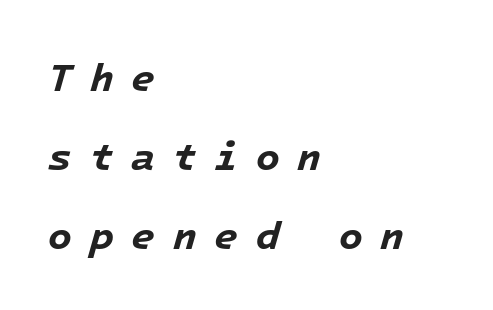
The image shows 39 px bold type, italic (leaning right), monospaced; set left-aligned, loose line spacing (2.03x), unusually wide letter spacing (+0.45 em), not underlined; low stroke contrast and a medium x-height.
